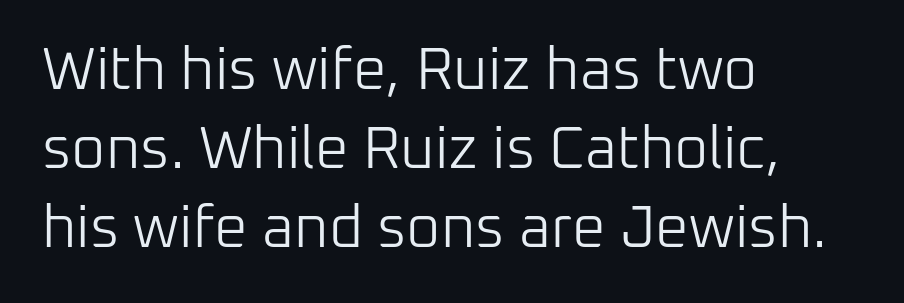
The image shows 59 px light sans-serif type, upright; set left-aligned, normal line spacing (1.34x), normal letter spacing, not underlined; low stroke contrast and a medium x-height.
